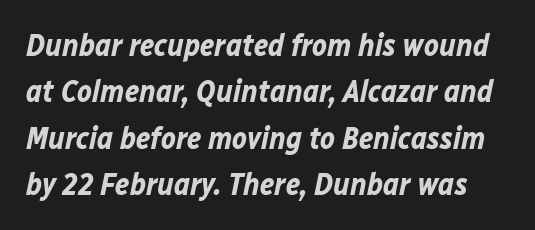
{"italic": "yes", "lean": "right", "slant_degrees": 12, "bold": "yes", "weight": "bold", "width": "normal", "stroke_contrast": "low", "x_height": "medium", "monospaced": "no", "underline": "no", "line_spacing": "normal", "line_spacing_ratio": 1.5, "letter_spacing": "normal", "letter_spacing_em": 0.0, "glyph_px": 31}
